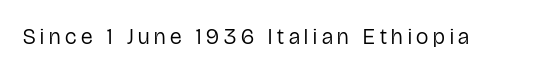
{"italic": "no", "bold": "no", "underline": "no", "letter_spacing": "wide", "letter_spacing_em": 0.22, "glyph_px": 22}
